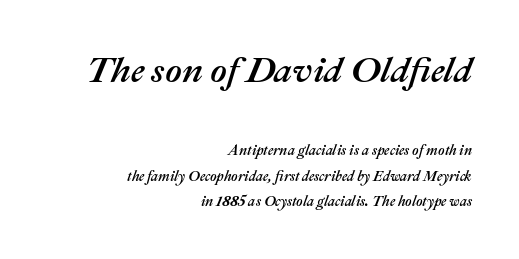
{"italic": "yes", "lean": "right", "slant_degrees": 22, "width": "normal", "stroke_contrast": "medium", "x_height": "medium", "monospaced": "no", "underline": "no", "align": "right", "line_spacing_ratio": 1.82, "letter_spacing": "normal", "letter_spacing_em": 0.0, "larger_block": "first", "size_ratio": 2.57, "glyph_px": 36}
